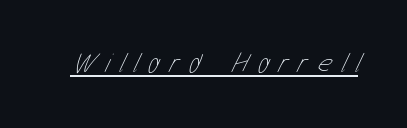
{"bold": "no", "underline": "yes", "letter_spacing": "wide", "letter_spacing_em": 0.38, "glyph_px": 27}
